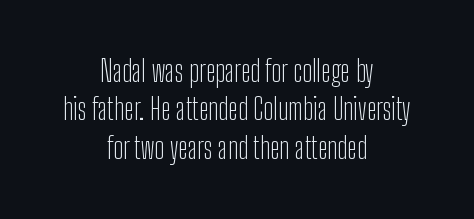
Q: Is the text bold? A: No.
Q: Is the text italic (slanted)? A: No, it is upright.
Q: Is the typeface a serif or a sans-serif typeface? A: Sans-serif.
Q: Is the text underlined? A: No.
Q: How is the paragraph aligned? A: Centered.
Q: Is the spacing between letters normal or unusually wide? A: Normal.
Q: Is the spacing between lines tight, normal or loose? A: Normal.
Q: Width (condensed, normal, or wide)? A: Condensed.
Q: Stroke contrast? A: Low.
Q: x-height? A: Medium.
Q: Monospaced? A: No.
